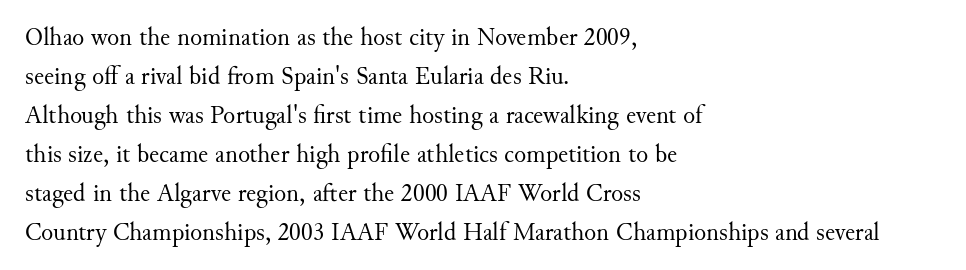
Q: Is the text bold? A: No.
Q: Is the text italic (slanted)? A: No, it is upright.
Q: Is the text underlined? A: No.
Q: How is the paragraph aligned? A: Left-aligned.
Q: Is the spacing between letters normal or unusually wide? A: Normal.
Q: Is the spacing between lines tight, normal or loose? A: Normal.
